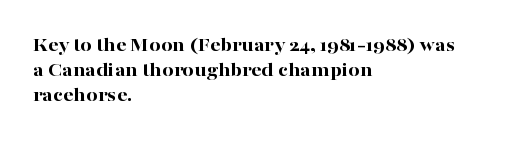
{"italic": "no", "bold": "yes", "underline": "no", "align": "left", "line_spacing": "normal", "line_spacing_ratio": 1.25, "letter_spacing": "normal", "letter_spacing_em": 0.0, "glyph_px": 20}
